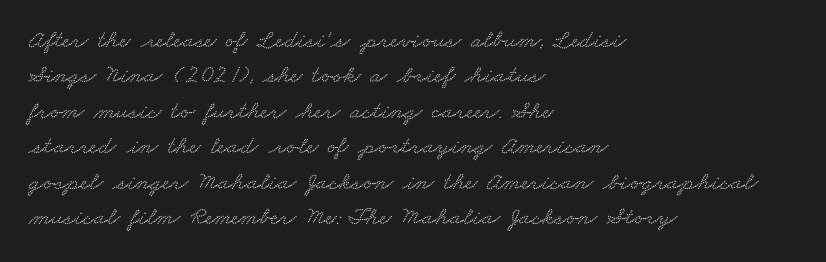
Q: Is the text underlined? A: No.
Q: How is the paragraph aligned? A: Left-aligned.
Q: Is the spacing between letters normal or unusually wide? A: Normal.
Q: Is the spacing between lines tight, normal or loose? A: Normal.
